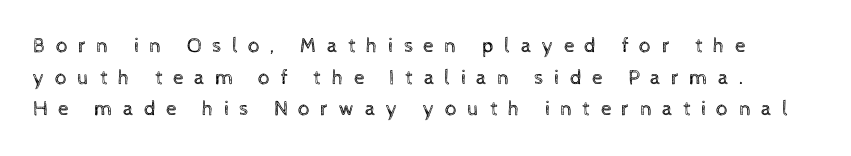
{"italic": "no", "bold": "no", "underline": "no", "line_spacing": "normal", "line_spacing_ratio": 1.51, "letter_spacing": "wide", "letter_spacing_em": 0.49, "glyph_px": 21}
